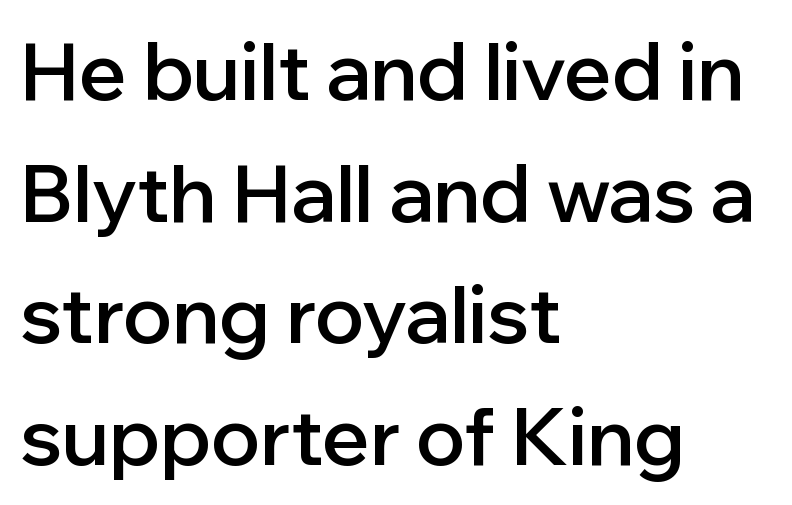
No feet cap the strokes, marking this as sans-serif type. A student would call this left alignment; a typographer would say flush left, rag right. Upright lettering throughout. Think of a printed novel: that variable character pitch is what you see here.
